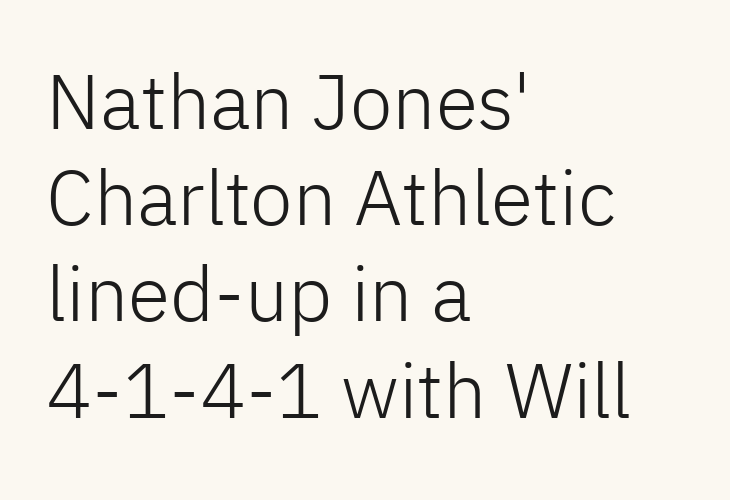
The image shows 77 px light sans-serif type, upright; set left-aligned, normal line spacing (1.25x), normal letter spacing, not underlined; low stroke contrast and a medium x-height.
